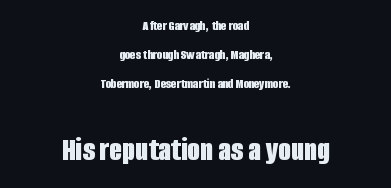
You could not count columns in this text — the font is proportionally spaced. Caption: upper text group reduced, lower text group enlarged. Is there any slant? The stems are plumb. Words appear dense and cohesive because spacing is normal. Typesetter's note: full bold, strokes at maximum text heaviness. The area under the type is left untouched.
